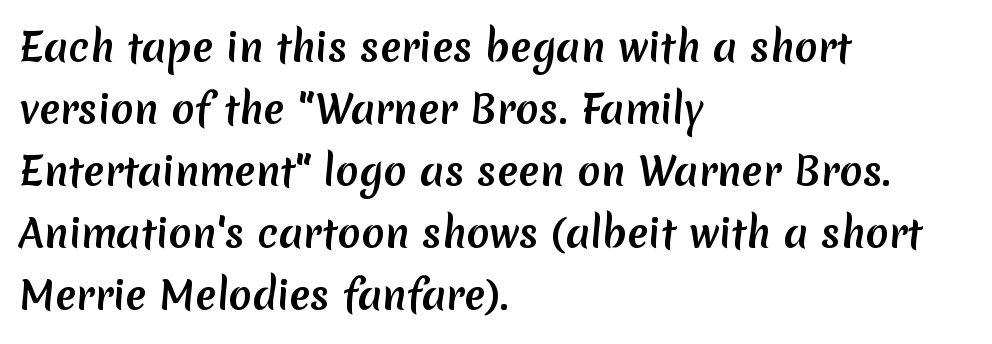
A dark, heavy texture on the line: the type is bold. The block of text has a typical density, with ordinary space between rows. Here the designer chose a conventional face with non-uniform glyph widths. To sum up the face: it is a sans, with no serifs. Only glyphs here, with clear space below each row. The gaps between neighbouring characters are ordinary and unremarkable.
